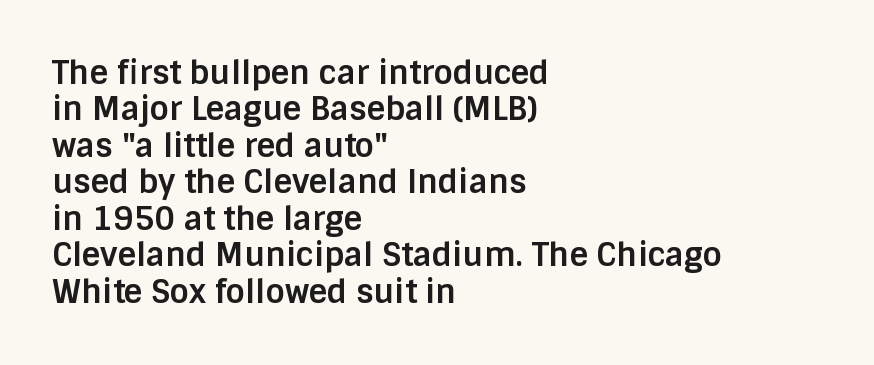
The letters stand straight up with perfectly vertical stems. Each letter's strokes conclude bluntly, with no projecting serifs. Default kerning and tracking; the words read as compact shapes. Weight check: bold — yes, fully. Compared with a centered layout, this one pins lines to the left instead. Quick note: underline off.
